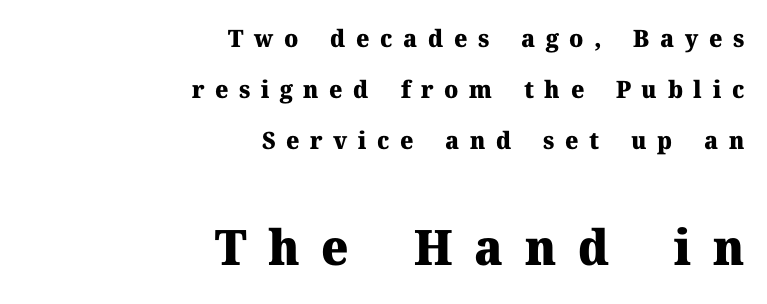
Q: Is the text bold? A: Yes.
Q: Is the text italic (slanted)? A: No, it is upright.
Q: Is the typeface a serif or a sans-serif typeface? A: Serif.
Q: Is the text underlined? A: No.
Q: How is the paragraph aligned? A: Right-aligned.
Q: Is the spacing between letters normal or unusually wide? A: Unusually wide.
Q: Is the spacing between lines tight, normal or loose? A: Loose.
Q: Which block of text is set in a larger size, the first (top) or the second (bottom)? A: The second (bottom) one.
Q: Width (condensed, normal, or wide)? A: Normal.
Q: Stroke contrast? A: Medium.
Q: x-height? A: Medium.
Q: Monospaced? A: No.
